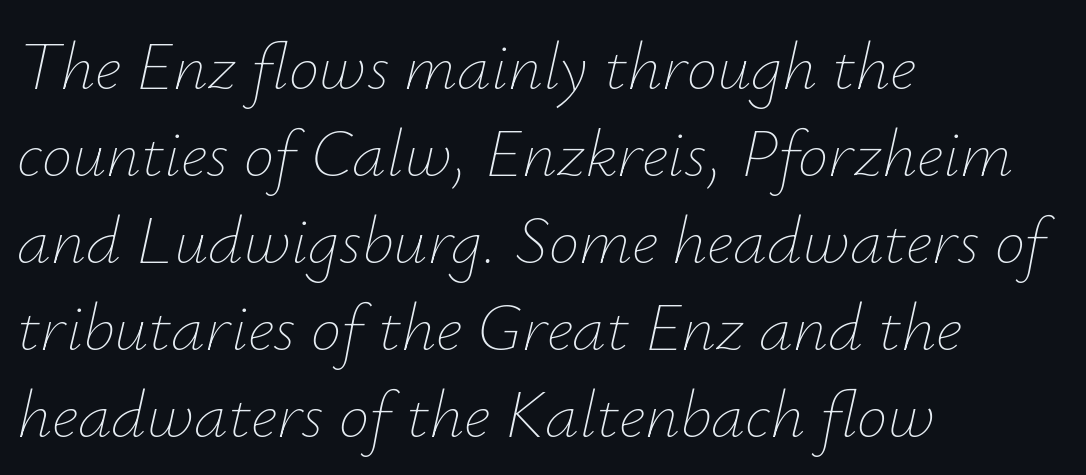
The image shows 68 px thin type, italic (leaning right); set left-aligned, normal line spacing (1.28x), normal letter spacing, not underlined; low stroke contrast and a small x-height.
